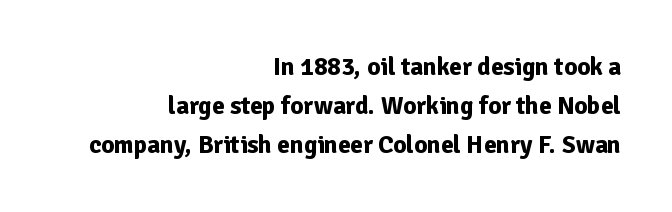
Q: Is the text bold? A: Yes.
Q: Is the text italic (slanted)? A: No, it is upright.
Q: Is the text underlined? A: No.
Q: How is the paragraph aligned? A: Right-aligned.
Q: Is the spacing between letters normal or unusually wide? A: Normal.
Q: Is the spacing between lines tight, normal or loose? A: Normal.
